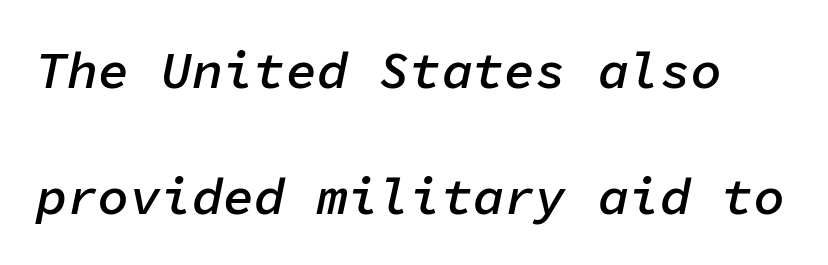
{"italic": "yes", "lean": "right", "slant_degrees": 11, "bold": "semi", "weight": "semibold", "width": "normal", "stroke_contrast": "low", "x_height": "medium", "monospaced": "yes", "underline": "no", "line_spacing": "loose", "line_spacing_ratio": 2.42, "letter_spacing": "normal", "letter_spacing_em": 0.0, "glyph_px": 52}
